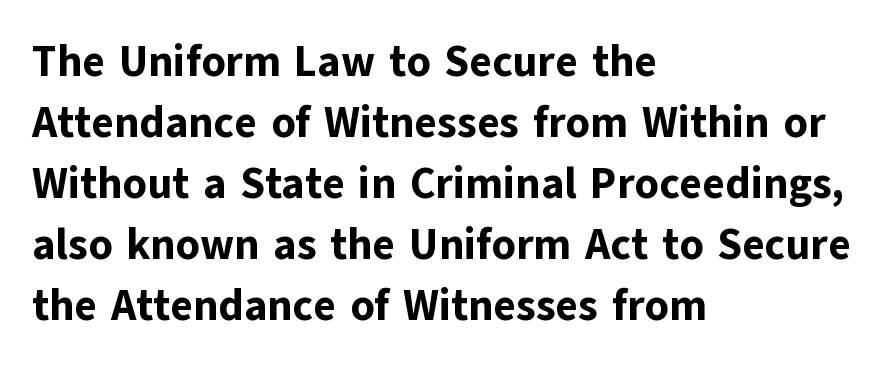
Looks like regular typesetting: each glyph gets only the width it needs. Summary of weight: heavy, a full bold. Each line starts at the same left margin while the right side varies. How would I describe the line gaps? Plain and ordinary.
